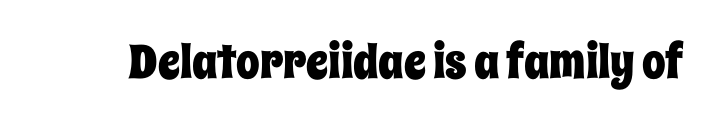
{"italic": "no", "width": "condensed", "stroke_contrast": "low", "x_height": "large", "monospaced": "no", "underline": "no", "letter_spacing": "normal", "letter_spacing_em": 0.0, "glyph_px": 47}
